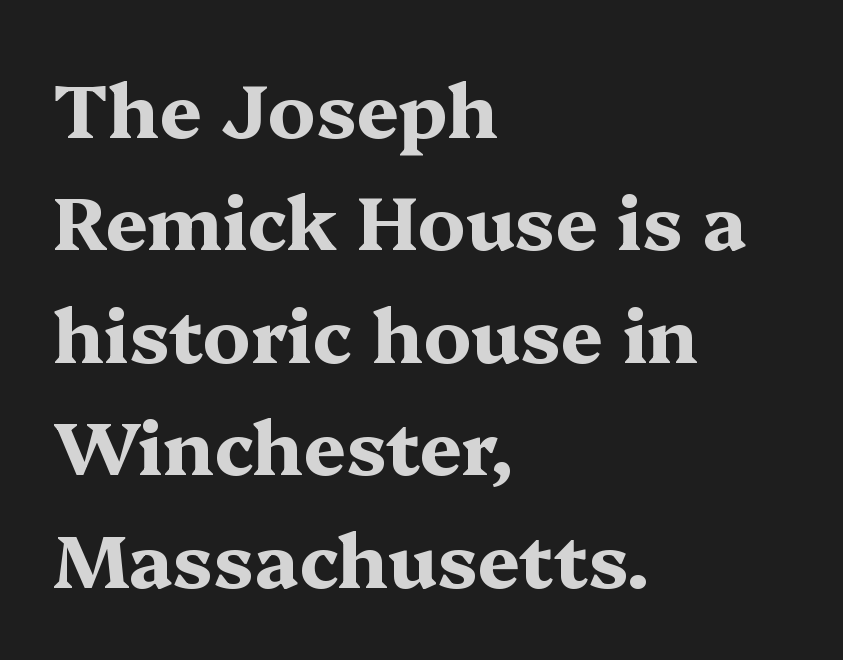
Q: Is the text bold? A: Yes.
Q: Is the text italic (slanted)? A: No, it is upright.
Q: Is the typeface a serif or a sans-serif typeface? A: Serif.
Q: Is the text underlined? A: No.
Q: How is the paragraph aligned? A: Left-aligned.
Q: Is the spacing between letters normal or unusually wide? A: Normal.
Q: Is the spacing between lines tight, normal or loose? A: Normal.
Q: Width (condensed, normal, or wide)? A: Wide.
Q: Stroke contrast? A: Medium.
Q: x-height? A: Medium.
Q: Monospaced? A: No.
